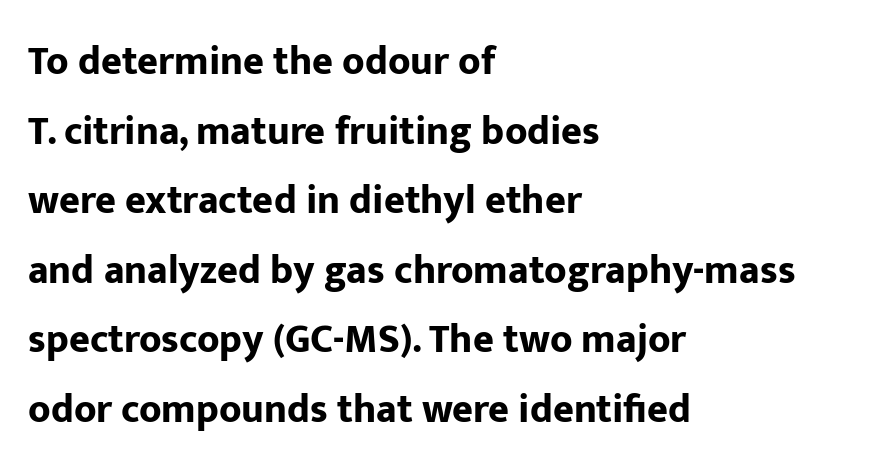
The image shows 40 px bold sans-serif type, upright; set left-aligned, line spacing 1.74x, normal letter spacing, not underlined; low stroke contrast and a medium x-height.
